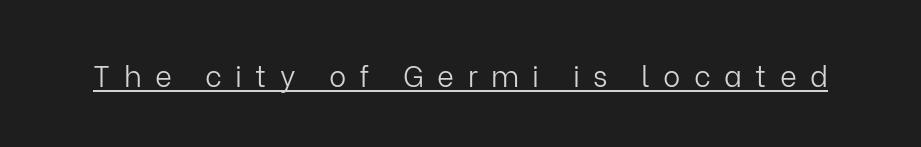
The image shows 29 px light sans-serif type, upright; set unusually wide letter spacing (+0.46 em), underlined; low stroke contrast and a medium x-height.
